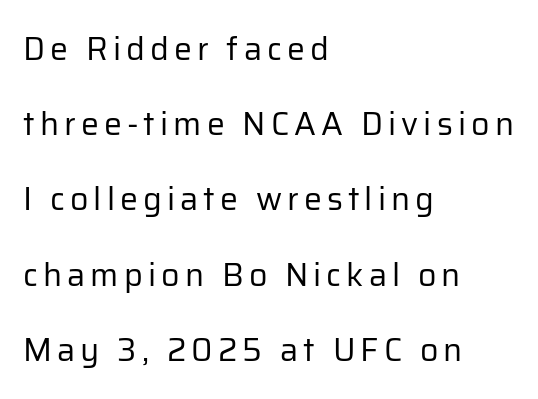
The image shows 32 px regular-weight sans-serif type, upright; set left-aligned, loose line spacing (2.35x), not underlined; low stroke contrast and a medium x-height.
